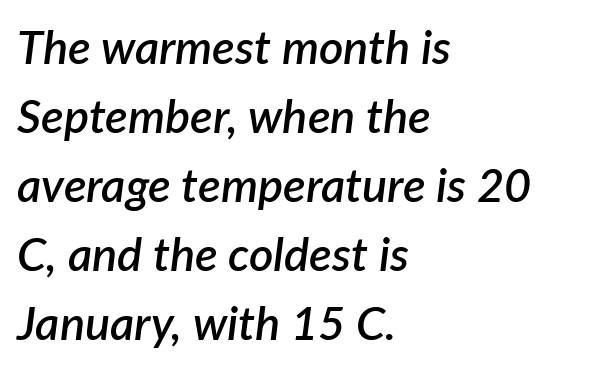
Each new line begins a customary step beneath the previous one. Just letters on the line, the space beneath them empty. When letters slant like this, we call the style italic. Is this a fixed-width face? No — the glyphs have proportional, varying widths.
